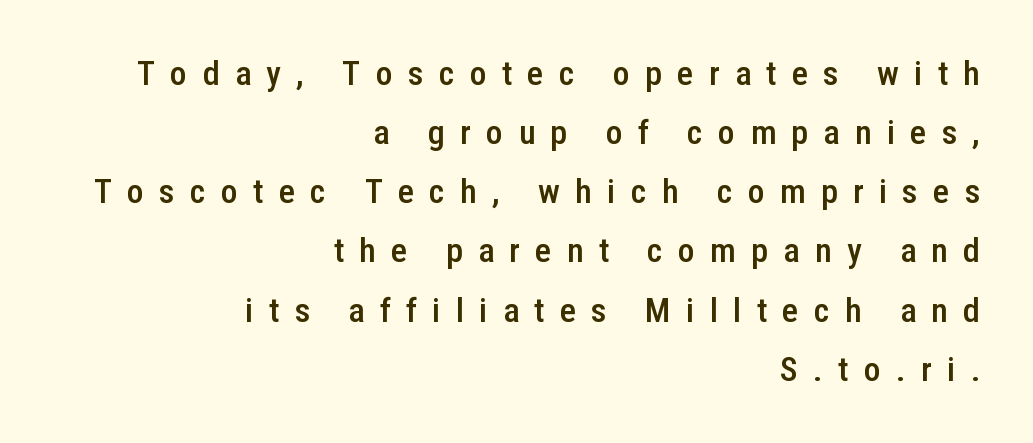
Q: Is the text bold? A: Semi-bold.
Q: Is the text italic (slanted)? A: No, it is upright.
Q: Is the typeface a serif or a sans-serif typeface? A: Sans-serif.
Q: Is the text underlined? A: No.
Q: How is the paragraph aligned? A: Right-aligned.
Q: Is the spacing between letters normal or unusually wide? A: Unusually wide.
Q: Width (condensed, normal, or wide)? A: Condensed.
Q: Stroke contrast? A: Low.
Q: x-height? A: Medium.
Q: Monospaced? A: No.
